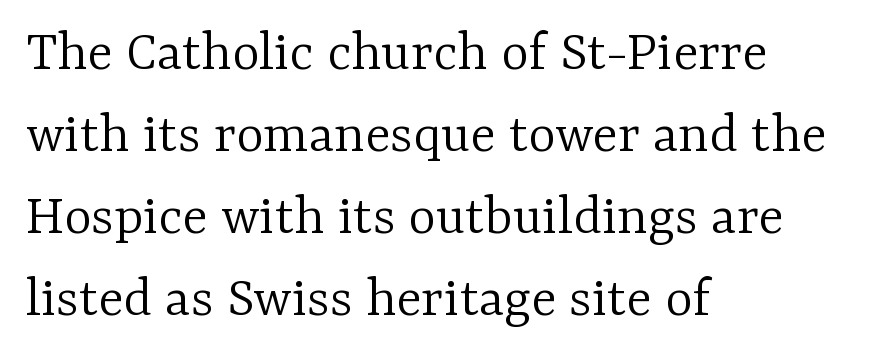
Students, note that the glyphs here touch the page at normal intervals. Teacher's note: observe the even left margin — that is flush-left alignment. The foot of each line stays bare and open. Note the varied advance widths — an 'i' is clearly narrower than an 'm'.
